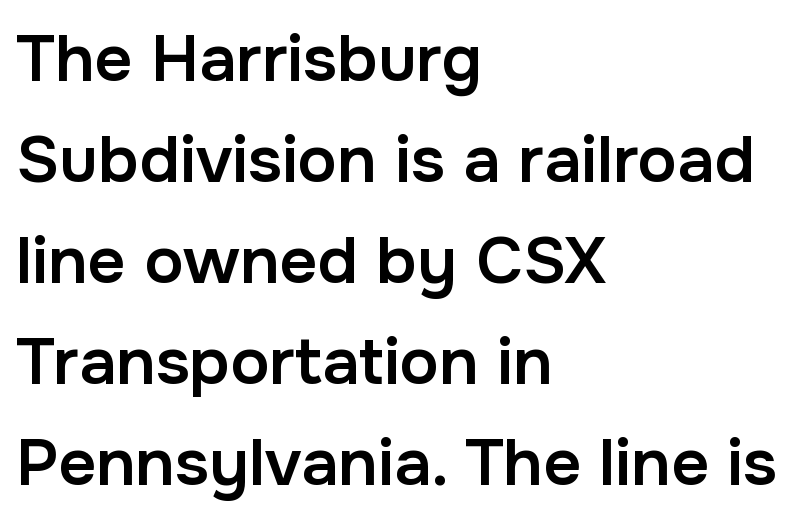
Q: Is the text bold? A: Semi-bold.
Q: Is the text italic (slanted)? A: No, it is upright.
Q: Is the typeface a serif or a sans-serif typeface? A: Sans-serif.
Q: Is the text underlined? A: No.
Q: How is the paragraph aligned? A: Left-aligned.
Q: Is the spacing between letters normal or unusually wide? A: Normal.
Q: Is the spacing between lines tight, normal or loose? A: Normal.
Q: Width (condensed, normal, or wide)? A: Normal.
Q: Stroke contrast? A: Low.
Q: x-height? A: Medium.
Q: Monospaced? A: No.
